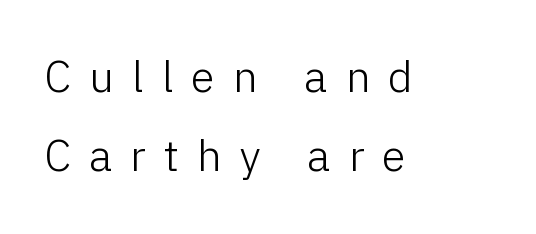
The image shows 44 px light sans-serif type, upright; set left-aligned, line spacing 1.79x, unusually wide letter spacing (+0.41 em), not underlined; low stroke contrast and a medium x-height.
